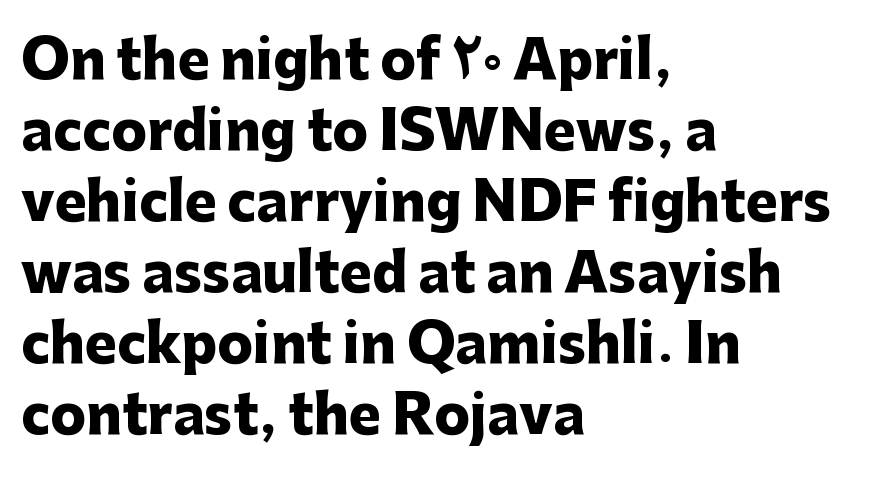
The image shows 53 px heavy sans-serif type, upright; set left-aligned, normal line spacing (1.34x), normal letter spacing, not underlined; low stroke contrast and a medium x-height.
